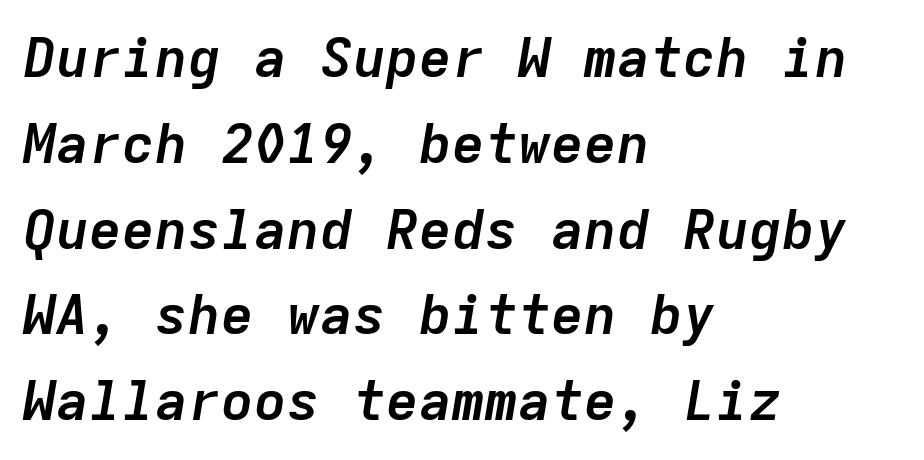
Q: Is the text bold? A: Yes.
Q: Is the text italic (slanted)? A: Yes, it leans right by about 9 degrees.
Q: Is the text underlined? A: No.
Q: How is the paragraph aligned? A: Left-aligned.
Q: Is the spacing between letters normal or unusually wide? A: Normal.
Q: Is the spacing between lines tight, normal or loose? A: Normal.
Q: Width (condensed, normal, or wide)? A: Normal.
Q: Stroke contrast? A: Low.
Q: x-height? A: Medium.
Q: Monospaced? A: Yes.
